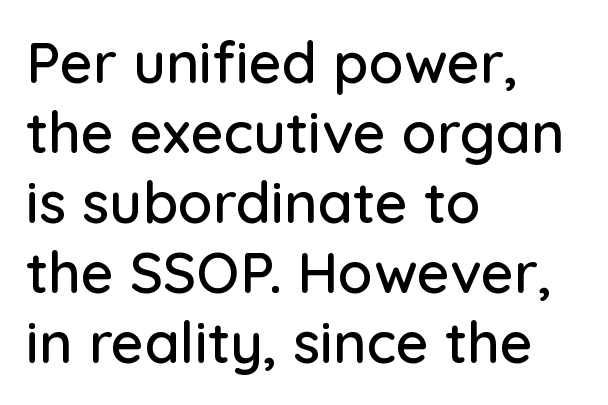
Bare-footed words on every line. These lines keep a tight, regular rhythm from letter to letter. Font category for this specimen: sans-serif. Does the lettering tilt? It doesn't — this is upright. Line starts are locked; line ends wander.
